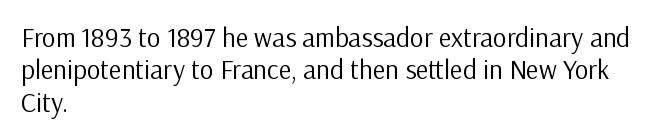
Q: Is the text bold? A: No.
Q: Is the text italic (slanted)? A: No, it is upright.
Q: Is the text underlined? A: No.
Q: How is the paragraph aligned? A: Left-aligned.
Q: Is the spacing between letters normal or unusually wide? A: Normal.
